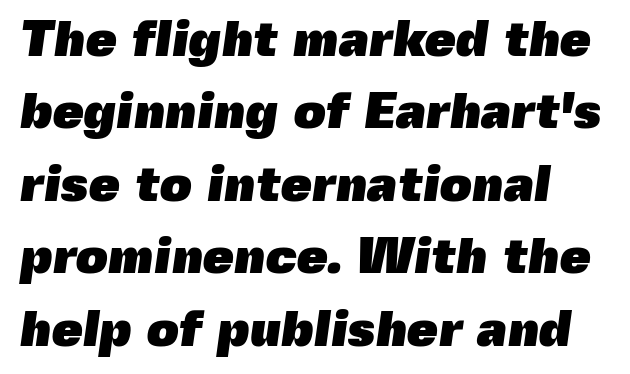
The image shows 50 px heavy sans-serif type; set left-aligned, normal line spacing (1.45x), normal letter spacing, not underlined; a medium x-height.
